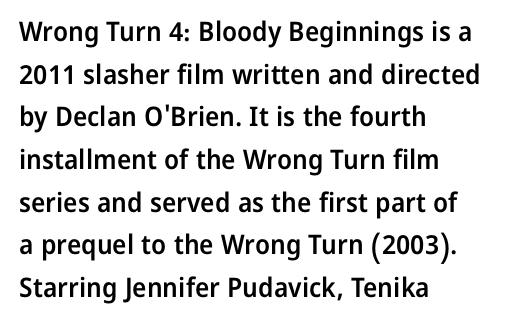
{"italic": "no", "bold": "semi", "underline": "no", "align": "left", "line_spacing": "normal", "line_spacing_ratio": 1.58, "letter_spacing": "normal", "letter_spacing_em": 0.0, "glyph_px": 27}
